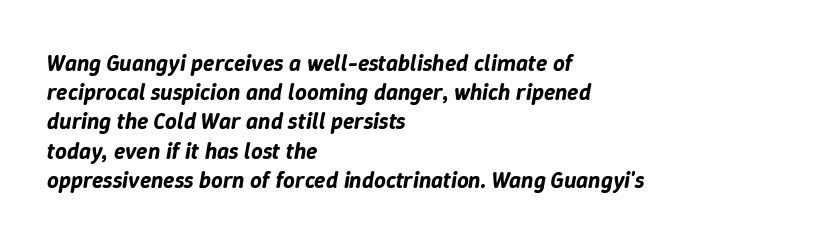
Q: Is the text italic (slanted)? A: Yes, it leans right by about 9 degrees.
Q: Is the text underlined? A: No.
Q: How is the paragraph aligned? A: Left-aligned.
Q: Is the spacing between letters normal or unusually wide? A: Normal.
Q: Is the spacing between lines tight, normal or loose? A: Normal.
